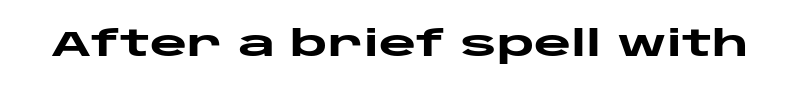
The image shows 36 px heavy, wide sans-serif type, upright; set normal letter spacing, not underlined; low stroke contrast and a large x-height.
